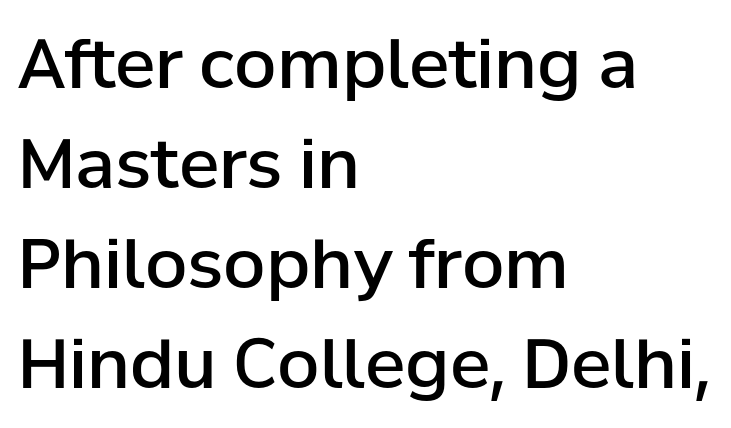
The letterforms sit shoulder to shoulder at normal distance. If you drew a ruler down the left edge, every line would touch it. The specimen omits any rule beneath the text block's lines. Each letter keeps its own natural width here, so spacing adapts to shape. The letters stand straight up with perfectly vertical stems. Is this a sans? Yes — the strokes have no serifs.
